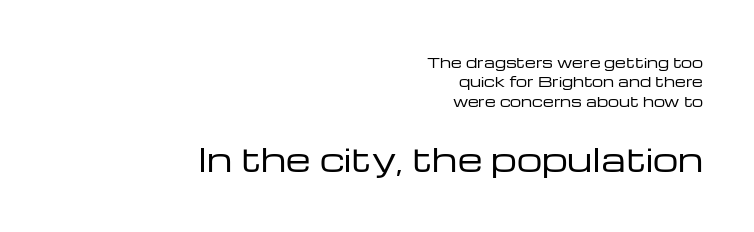
{"serif": "no", "italic": "no", "bold": "no", "weight": "regular", "width": "wide", "stroke_contrast": "low", "x_height": "medium", "monospaced": "no", "underline": "no", "align": "right", "line_spacing": "normal", "line_spacing_ratio": 1.38, "letter_spacing": "normal", "letter_spacing_em": 0.0, "larger_block": "second", "size_ratio": 2.29, "glyph_px": 32}
